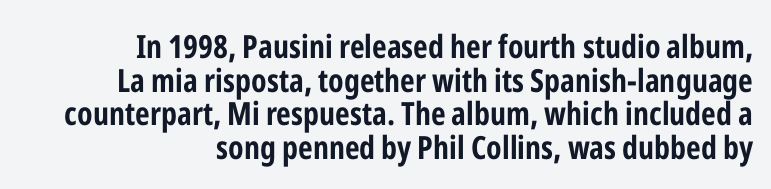
{"serif": "no", "italic": "no", "bold": "yes", "weight": "bold", "width": "condensed", "stroke_contrast": "low", "x_height": "medium", "monospaced": "no", "underline": "no", "align": "right", "line_spacing": "tight", "line_spacing_ratio": 1.05, "letter_spacing": "normal", "letter_spacing_em": 0.0, "glyph_px": 32}
